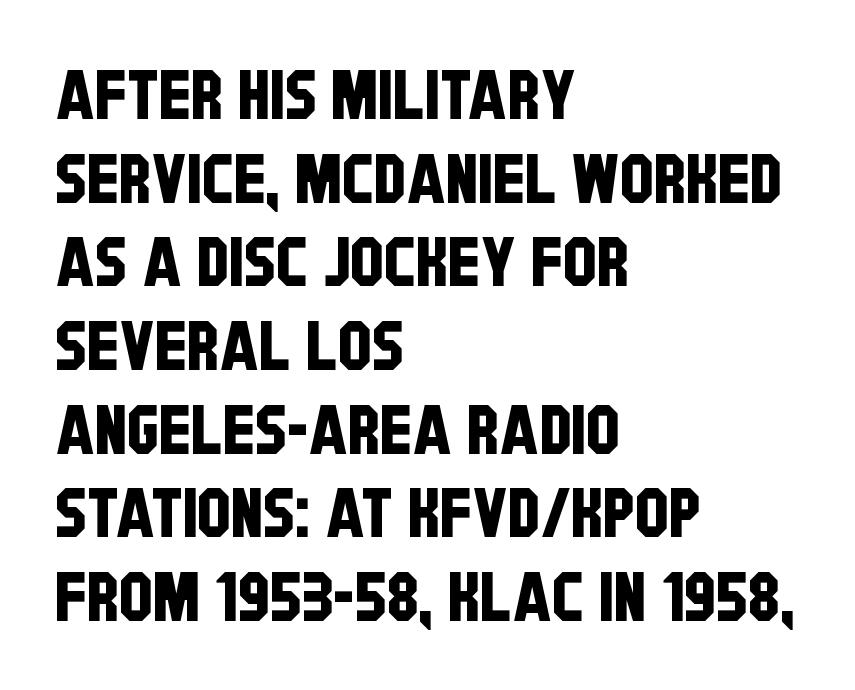
The image shows 68 px condensed sans-serif type; set left-aligned, line spacing 1.23x, normal letter spacing, not underlined; low stroke contrast and a large x-height.
